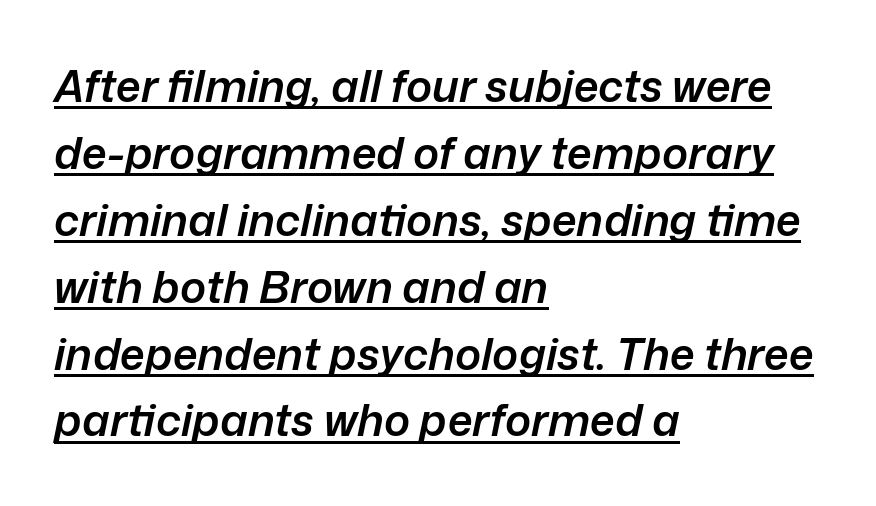
Looks like regular typesetting: each glyph gets only the width it needs. Firm but not heavy-handed strokes: this text is semibold. Typeset ragged right — the left edge is the straight one. Honestly, the letter spacing is just normal — you wouldn't notice it. There's an unmistakable incline to the writing here. Baseline-to-baseline distance is the conventional proportion of letter height.
